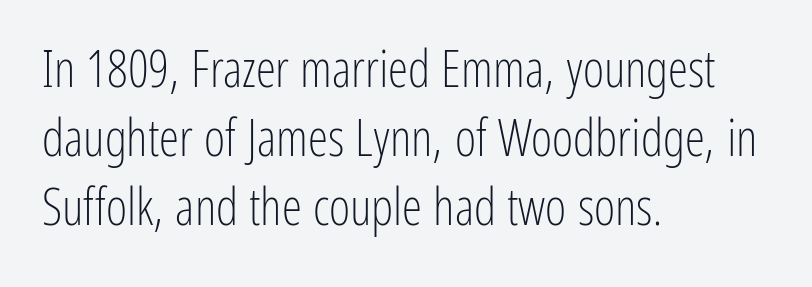
The image shows 51 px light, condensed sans-serif type, upright; set left-aligned, normal line spacing (1.35x), normal letter spacing, not underlined; low stroke contrast and a medium x-height.
